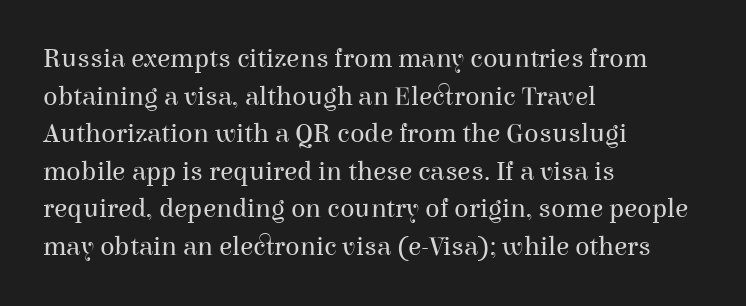
Notice how the stems are strictly vertical — no italics here. A bare baseline throughout the passage. Inter-character spacing is left at the font's built-in metrics. Vertical spacing — default. The ragged edge is on the right, which tells us the setting is flush left. The font sits on the lighter half of the weight spectrum, regular included.
